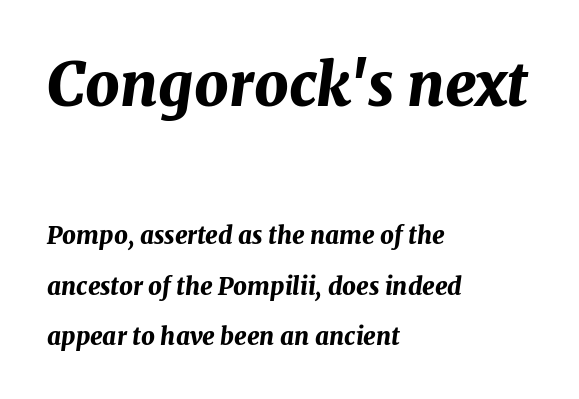
This sample has the flowing, uneven cadence of proportional lettering. Tracking value appears to be zero — textbook default spacing. Plenty of ink on the page — the face is bold. Every character sits at an angle, as italics do. Rows of type keep a wide berth in the vertical direction. Compared with a centered layout, this one pins lines to the left instead.
